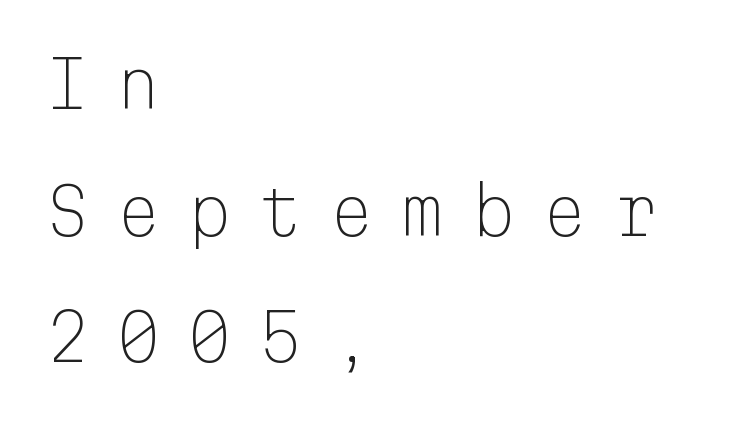
This is sans-serif lettering, the kind often seen on screens and signage. The space directly below the letters is spotless. Each letter, wide or thin by design, is forced into the same width here. Tracking here is generous; glyphs stand well apart from one another.
